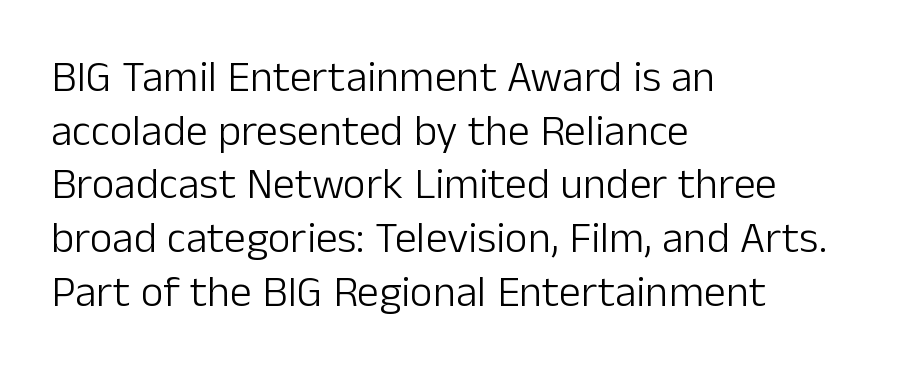
The letters advance in unequal steps, a hallmark of proportional type. The characters display no serif detailing; their extremities are plain. The lines are quadded left. No extra ink here — the face is not bold. A clean baseline with only descenders dipping below it.
